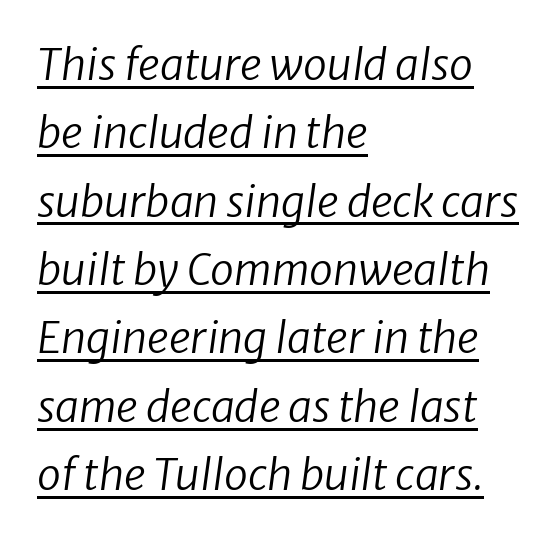
The image shows 43 px regular-weight type, italic (leaning right); set left-aligned, normal line spacing (1.59x), normal letter spacing, underlined; low stroke contrast and a medium x-height.
